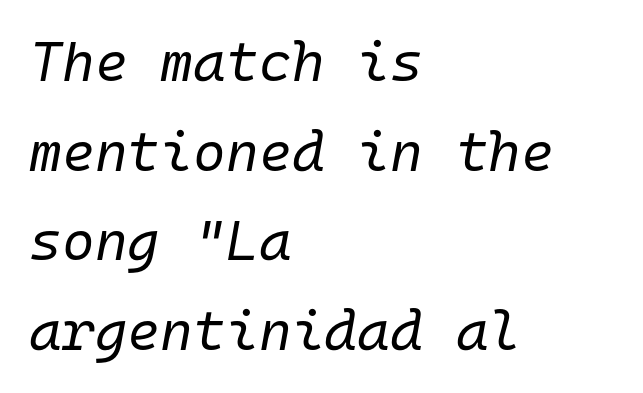
The image shows 56 px regular-weight type, italic (leaning right), monospaced; set left-aligned, normal line spacing (1.6x), normal letter spacing, not underlined; low stroke contrast and a medium x-height.
